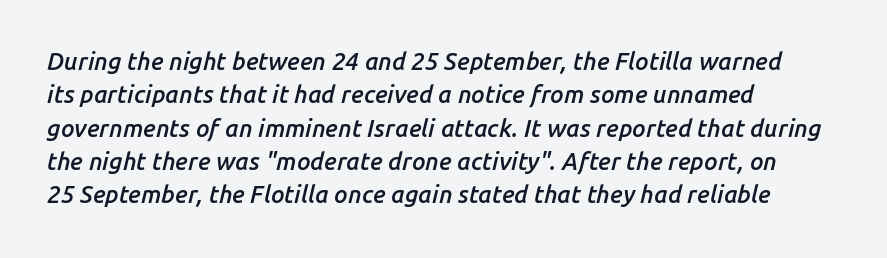
{"italic": "yes", "lean": "right", "slant_degrees": 14, "bold": "semi", "underline": "no", "align": "left", "line_spacing": "normal", "line_spacing_ratio": 1.39, "letter_spacing": "normal", "letter_spacing_em": 0.0, "glyph_px": 24}
